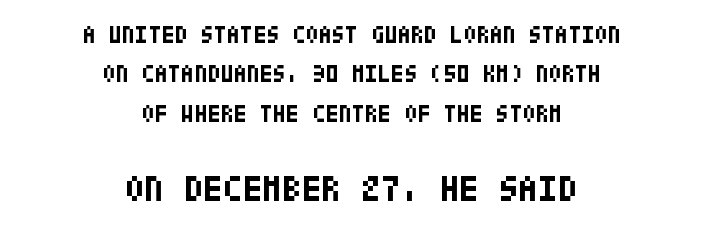
The image shows 36 px bold, condensed sans-serif type, upright; set centered, normal line spacing (1.64x), normal letter spacing, not underlined; the second (bottom) block is 1.5x larger; low stroke contrast and a large x-height.
